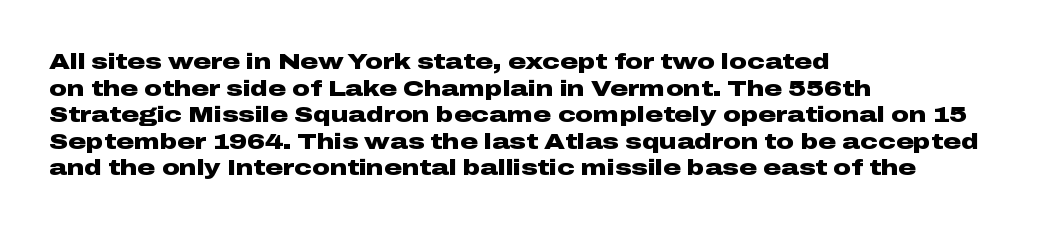
Which margin do the lines hug? The left one — the right edge is uneven. Weight check: bold — yes, fully. Tracking here is standard; glyphs follow each other at the usual distance. Unlike italic type, these characters show no tilt at all. Just letters on the line, the space beneath them empty.
